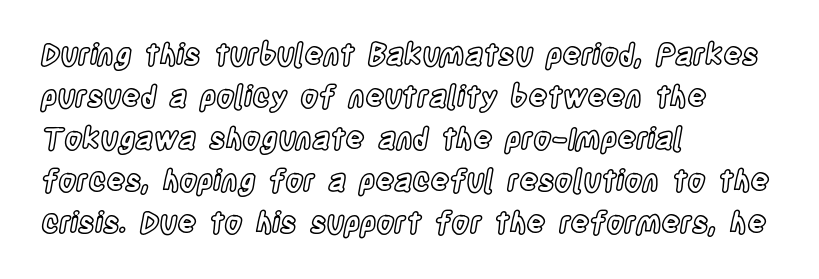
Q: Is the text italic (slanted)? A: Yes.
Q: Is the text underlined? A: No.
Q: How is the paragraph aligned? A: Left-aligned.
Q: Is the spacing between letters normal or unusually wide? A: Normal.
Q: Is the spacing between lines tight, normal or loose? A: Normal.
Q: Width (condensed, normal, or wide)? A: Condensed.
Q: x-height? A: Large.
Q: Monospaced? A: No.
